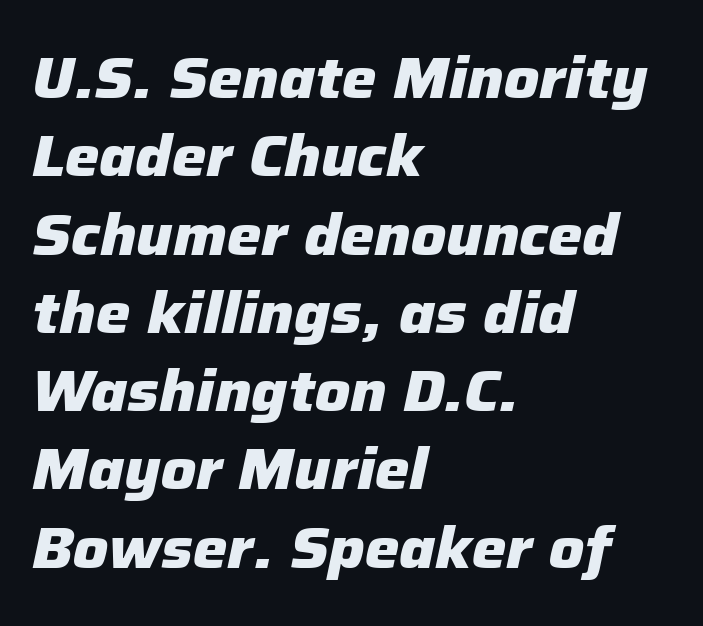
You could not count columns in this text — the font is proportionally spaced. The characters look thick and weighty, a clear bold. Nobody drew a line under any word here. Leading: standard. A typesetter would mark this as italic. These lines keep a tight, regular rhythm from letter to letter.
